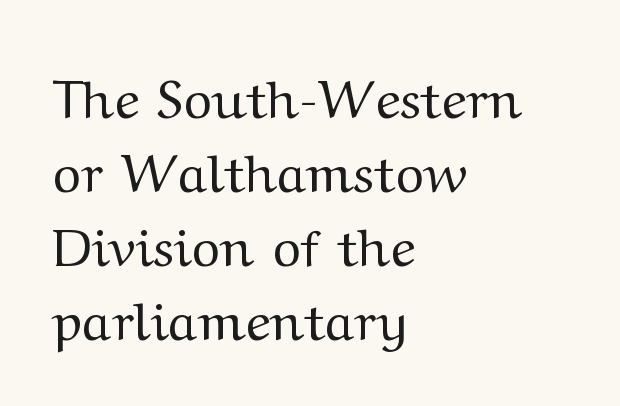
Q: Is the text bold? A: No.
Q: Is the text italic (slanted)? A: No, it is upright.
Q: Is the typeface a serif or a sans-serif typeface? A: Serif.
Q: Is the text underlined? A: No.
Q: How is the paragraph aligned? A: Left-aligned.
Q: Is the spacing between letters normal or unusually wide? A: Normal.
Q: Is the spacing between lines tight, normal or loose? A: Normal.
Q: Width (condensed, normal, or wide)? A: Wide.
Q: Stroke contrast? A: Medium.
Q: x-height? A: Medium.
Q: Monospaced? A: No.
